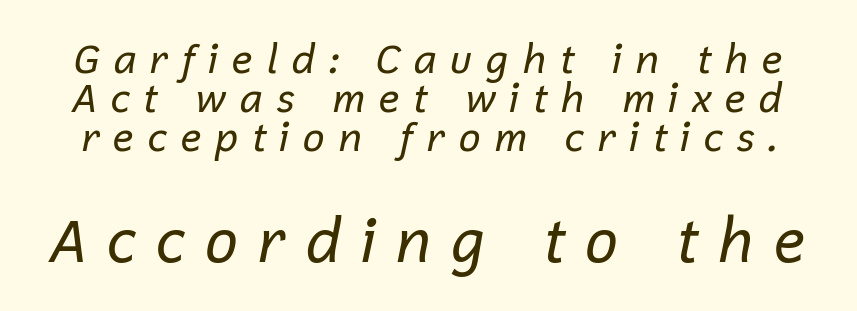
The image shows 60 px regular-weight type, italic (leaning right); set tight line spacing (0.98x), unusually wide letter spacing (+0.3 em), not underlined; the second (bottom) block is 1.5x larger; low stroke contrast and a medium x-height.
